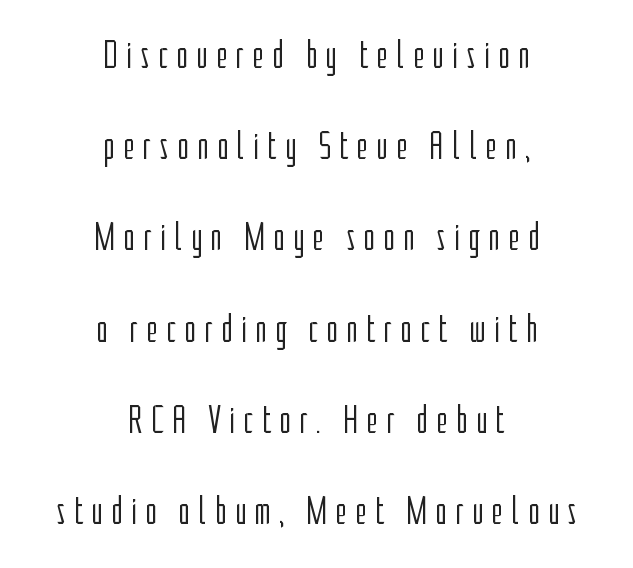
The image shows 40 px light, condensed sans-serif type, upright; set centered, loose line spacing (2.28x), unusually wide letter spacing (+0.2 em), not underlined; low stroke contrast and a medium x-height.
